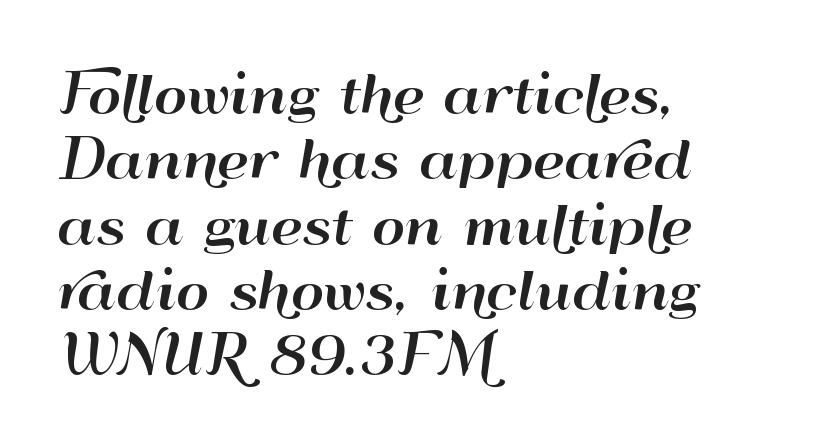
Character widths vary here, with narrow letters taking less room than wide ones. The words here are not underlined. Notice how the passage keeps a crisp vertical edge on the left only.
